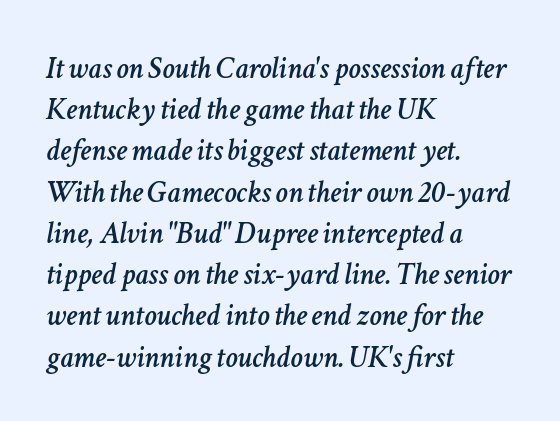
{"italic": "yes", "lean": "right", "slant_degrees": 11, "width": "normal", "stroke_contrast": "low", "x_height": "medium", "monospaced": "no", "underline": "no", "align": "left", "line_spacing": "normal", "line_spacing_ratio": 1.33, "letter_spacing": "normal", "letter_spacing_em": 0.0, "glyph_px": 31}
